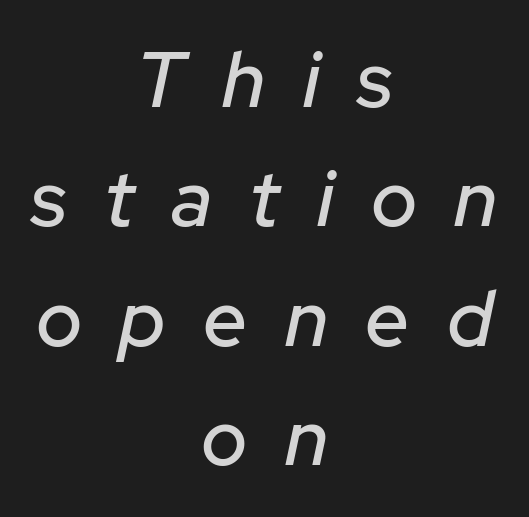
The letters advance in unequal steps, a hallmark of proportional type. This rendering features lettering with no underline. The type is letterspaced generously, with wide tracking. Leftover space on each line is divided equally before and after the words.
